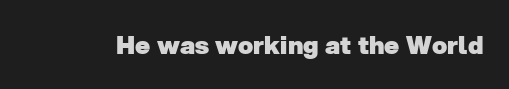
Q: Is the text bold? A: Yes.
Q: Is the text underlined? A: No.
Q: Is the spacing between letters normal or unusually wide? A: Normal.
